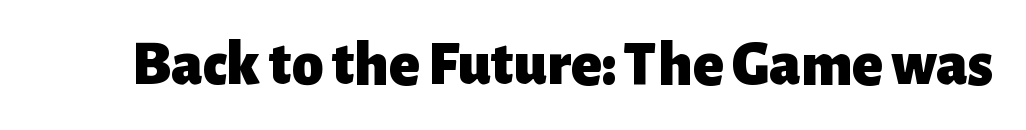
{"serif": "no", "italic": "no", "bold": "yes", "weight": "heavy", "width": "normal", "stroke_contrast": "low", "x_height": "medium", "monospaced": "no", "underline": "no", "letter_spacing": "normal", "letter_spacing_em": 0.0, "glyph_px": 63}
